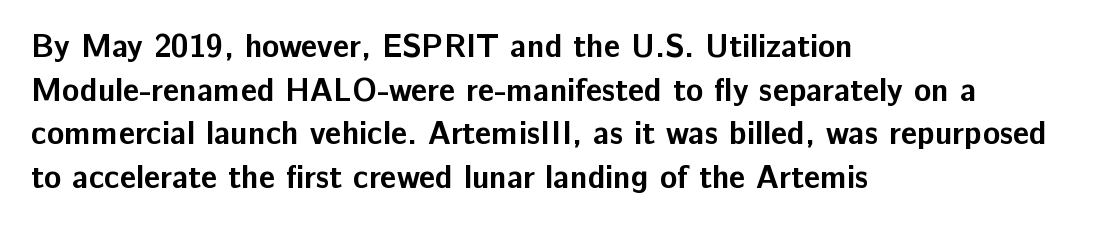
{"serif": "no", "italic": "no", "bold": "yes", "weight": "bold", "width": "normal", "stroke_contrast": "low", "x_height": "medium", "monospaced": "no", "underline": "no", "align": "left", "line_spacing": "normal", "line_spacing_ratio": 1.36, "letter_spacing": "normal", "letter_spacing_em": 0.0, "glyph_px": 32}
